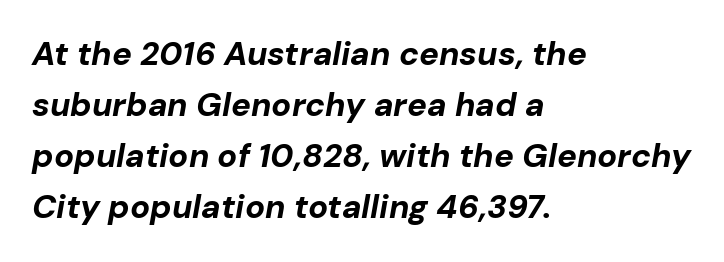
The image shows 33 px bold type, italic (leaning right); set left-aligned, normal line spacing (1.55x), normal letter spacing, not underlined; low stroke contrast and a medium x-height.
